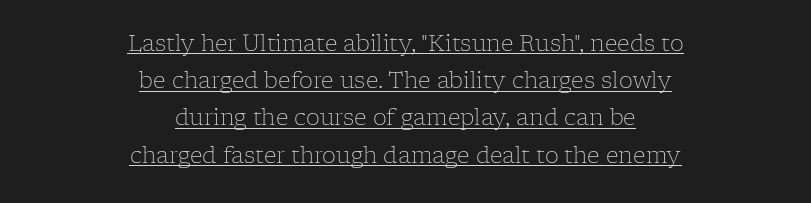
Q: Is the text bold? A: No.
Q: Is the text italic (slanted)? A: No, it is upright.
Q: Is the text underlined? A: Yes.
Q: How is the paragraph aligned? A: Centered.
Q: Is the spacing between letters normal or unusually wide? A: Normal.
Q: Is the spacing between lines tight, normal or loose? A: Normal.
